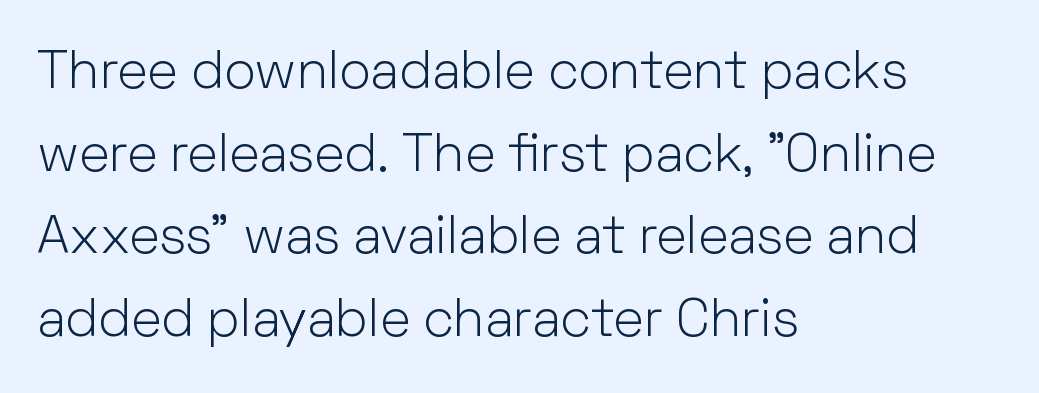
The typeface chosen for these lines omits serifs. The gaps between neighbouring characters are ordinary and unremarkable. The rendering anchors every line to the left-hand side. The glyphs are unaccompanied by any horizontal stroke below them. Whoever set this chose a conventional vertical rhythm. Italic? Not at all — the glyphs are vertical.
